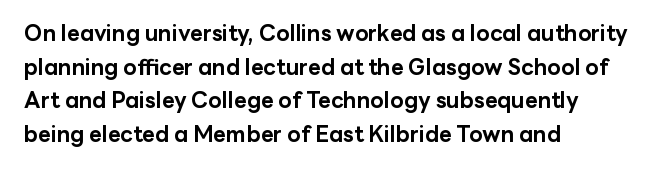
This sample is left-justified, so line endings fall wherever the words run out. Ascenders rise straight up at ninety degrees. Notice how descenders clear the ascenders below comfortably — that's standard leading. Is the type bold? Yes — the strokes are clearly thick and heavy.
